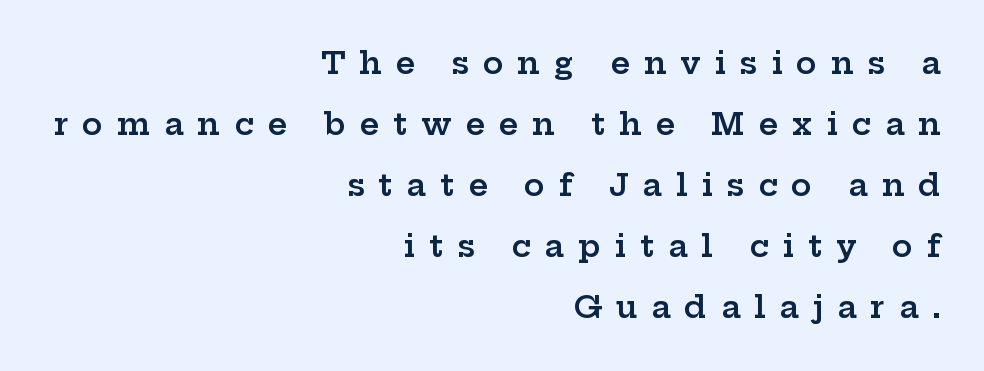
The image shows 31 px semibold, wide serif type, upright; set right-aligned, loose line spacing (1.97x), unusually wide letter spacing (+0.44 em), not underlined; low stroke contrast and a medium x-height.
